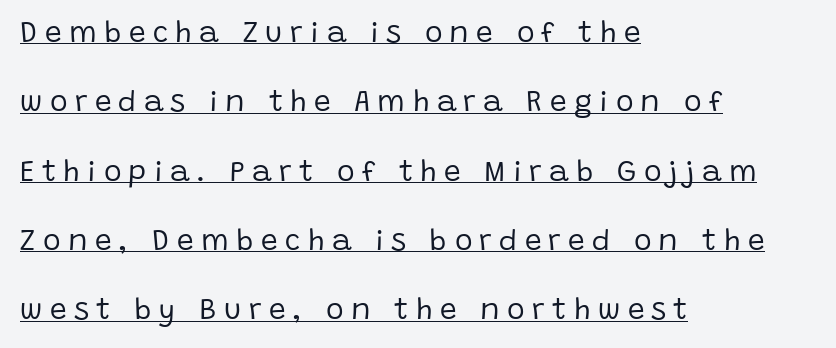
The image shows 30 px regular-weight sans-serif type, upright; set left-aligned, loose line spacing (2.31x), unusually wide letter spacing (+0.24 em), underlined; low stroke contrast and a large x-height.
